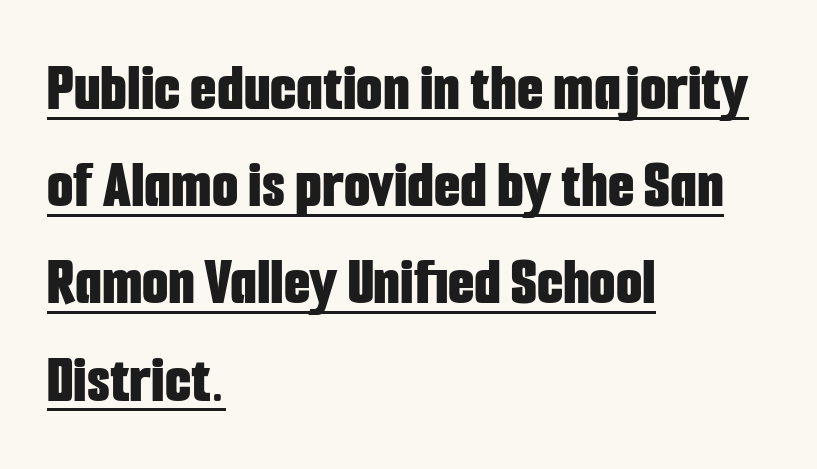
I'd describe the lettering as bold — thick and assertive. Characters remain perfectly vertical along every line. Caption: multi-line text, flush left, ragged right. A baseline rule has been typeset under these characters.
